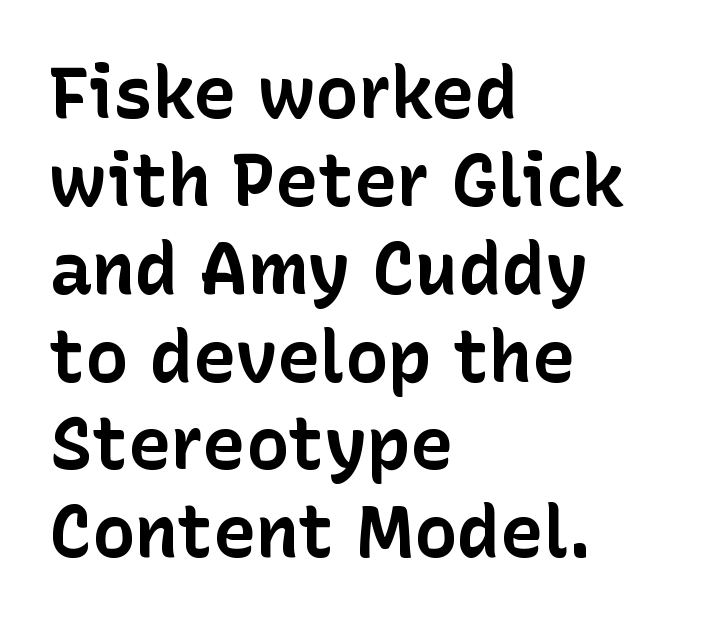
Q: Is the text bold? A: Yes.
Q: Is the text italic (slanted)? A: No, it is upright.
Q: Is the typeface a serif or a sans-serif typeface? A: Sans-serif.
Q: Is the text underlined? A: No.
Q: How is the paragraph aligned? A: Left-aligned.
Q: Is the spacing between letters normal or unusually wide? A: Normal.
Q: Width (condensed, normal, or wide)? A: Normal.
Q: Stroke contrast? A: Low.
Q: x-height? A: Medium.
Q: Monospaced? A: No.
